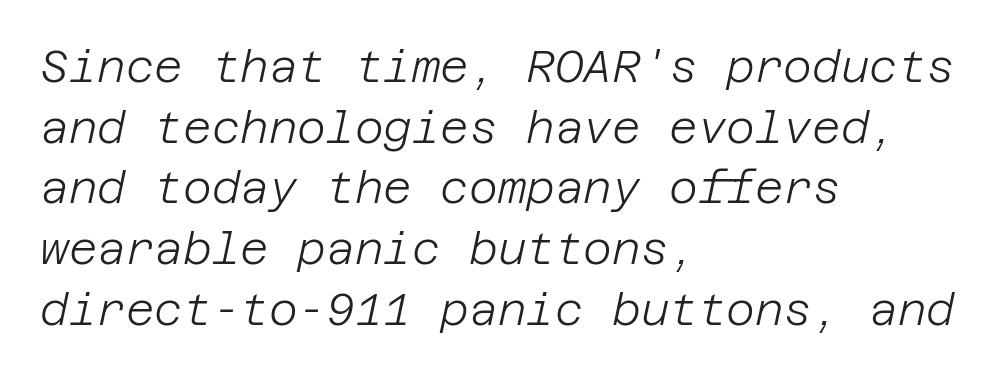
The image shows 44 px light type, italic (leaning right); set left-aligned, normal line spacing (1.38x), normal letter spacing, not underlined; low stroke contrast and a large x-height.
